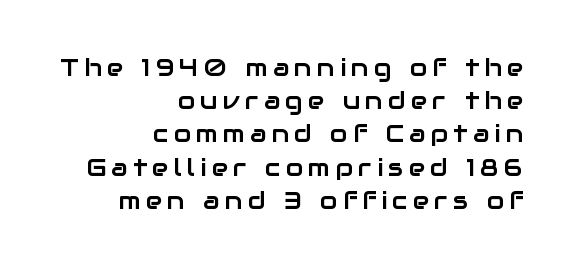
The image shows 25 px text type, upright; set right-aligned, normal line spacing (1.33x), unusually wide letter spacing (+0.21 em), not underlined.
